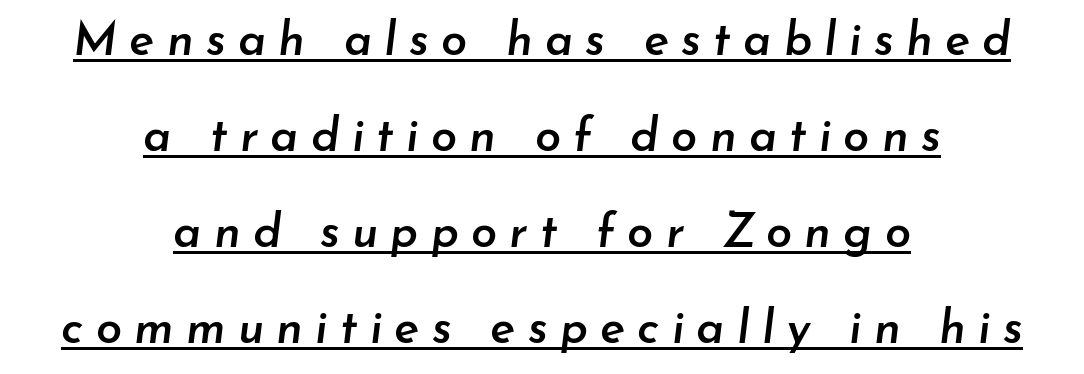
{"italic": "yes", "lean": "right", "slant_degrees": 7, "bold": "semi", "weight": "semibold", "width": "normal", "stroke_contrast": "low", "x_height": "small", "monospaced": "no", "underline": "yes", "align": "center", "line_spacing": "loose", "line_spacing_ratio": 2.04, "letter_spacing": "wide", "letter_spacing_em": 0.26, "glyph_px": 47}
